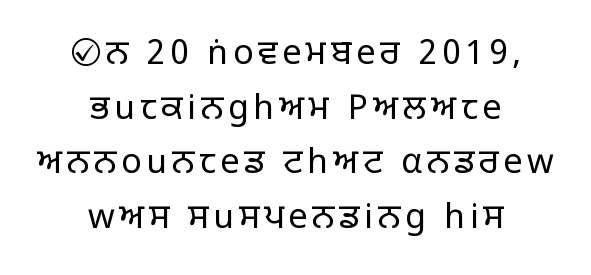
The cut favours lightness, reaching ordinary text weight at its darkest. Letterform terminals end flat and unadorned throughout the passage. Layout note: lines centered. The passage shown is typed in a proportional face where columns would drift. No italicization has been applied; the sample stays upright.
